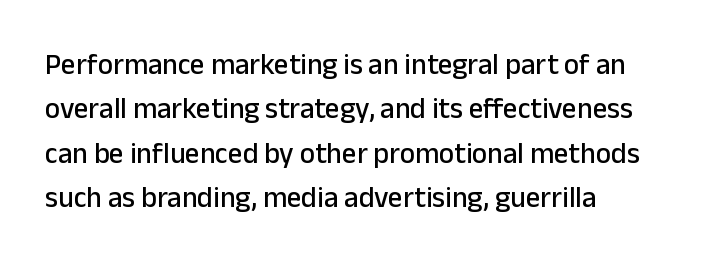
{"serif": "no", "italic": "no", "width": "normal", "stroke_contrast": "low", "x_height": "medium", "monospaced": "no", "underline": "no", "align": "left", "line_spacing": "normal", "line_spacing_ratio": 1.53, "letter_spacing": "normal", "letter_spacing_em": 0.0, "glyph_px": 29}
